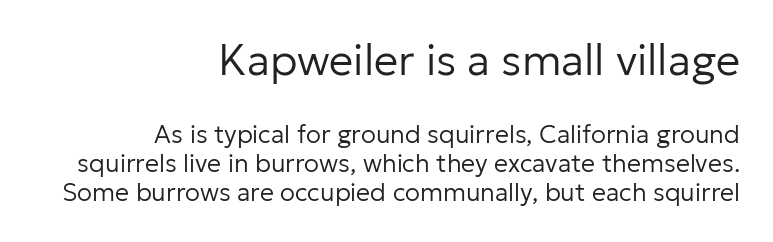
Think standard paragraph weight, or any step lighter than that. Is this a fixed-width face? No — the glyphs have proportional, varying widths. Quick note: not italic, upright. The letters carry no serifs — their stems end cleanly without finishing strokes. Each word holds together tightly as a unit, with standard inter-letter gaps.
